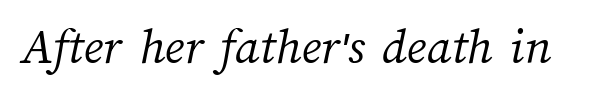
{"bold": "no", "weight": "light", "width": "normal", "stroke_contrast": "medium", "x_height": "medium", "monospaced": "no", "underline": "no", "letter_spacing": "normal", "letter_spacing_em": 0.0, "glyph_px": 52}
